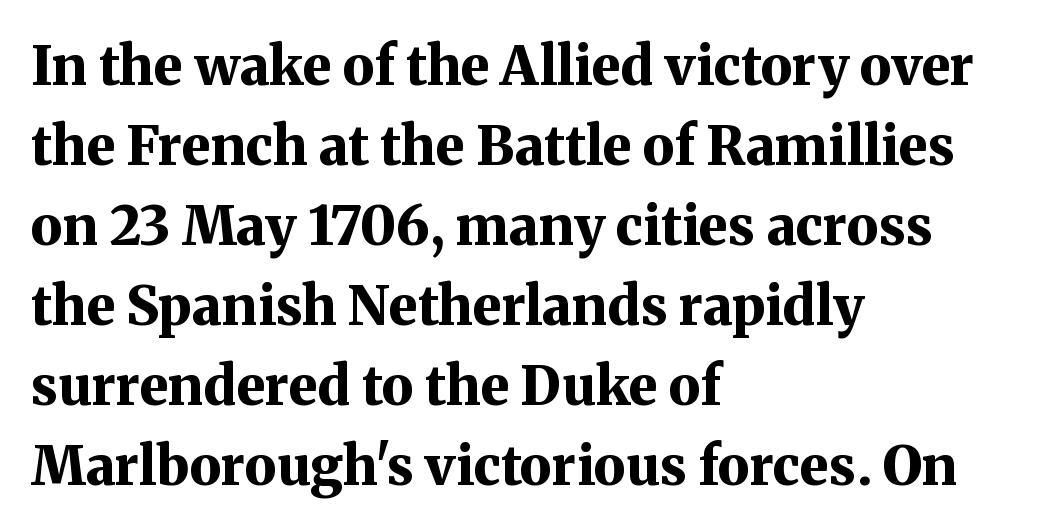
{"serif": "yes", "italic": "no", "bold": "yes", "weight": "bold", "width": "normal", "stroke_contrast": "medium", "x_height": "medium", "monospaced": "no", "underline": "no", "align": "left", "line_spacing": "normal", "line_spacing_ratio": 1.48, "letter_spacing": "normal", "letter_spacing_em": 0.0, "glyph_px": 54}
